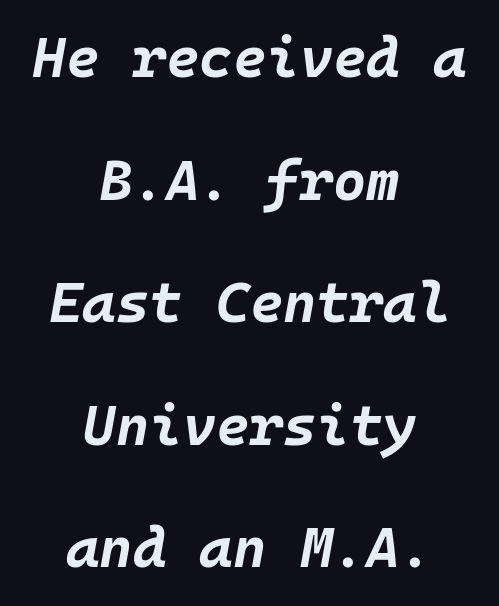
Stroke thickness is high; the sample reads as a true bold. Decoration check: the copy has no underline. Every character sits at an angle, as italics do. A great deal of white space separates one row of letters from the next.
